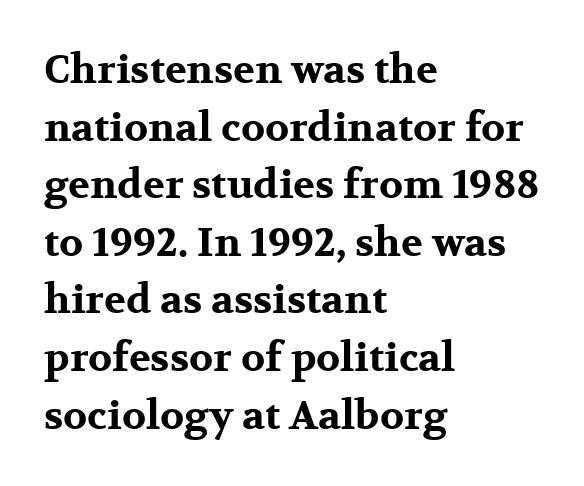
Notice how descenders clear the ascenders below comfortably — that's standard leading. Ordinary non-slanted type is in use. These lines carry a lot of weight — the face is fully bold. Spacing between characters is what you'd get straight out of the box.
